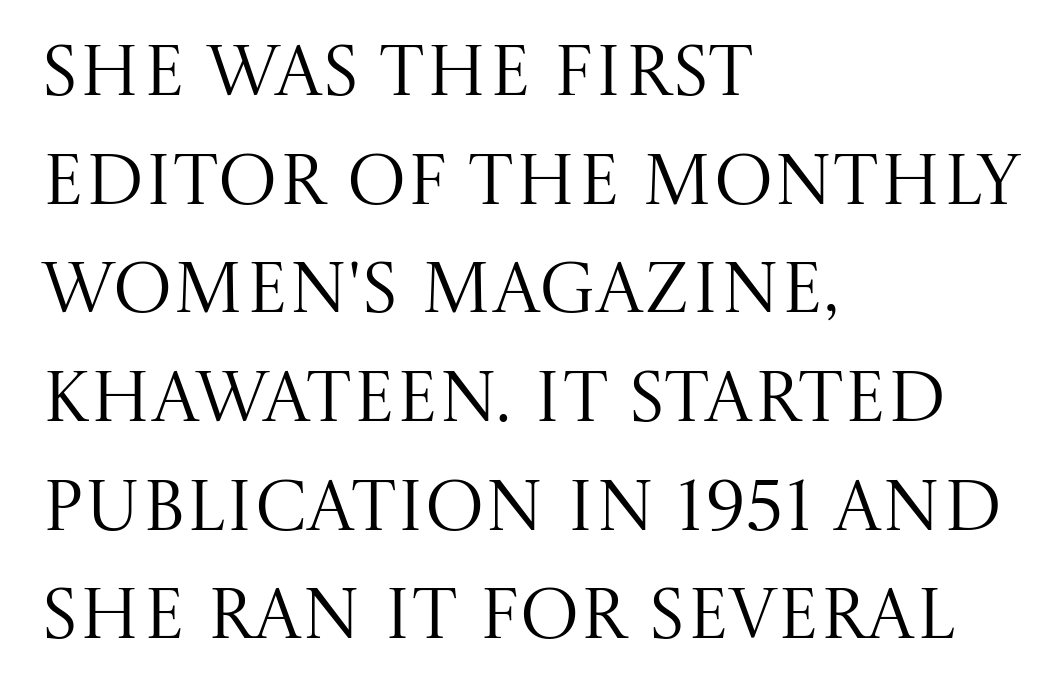
Q: Is the text bold? A: No.
Q: Is the text italic (slanted)? A: No, it is upright.
Q: Is the typeface a serif or a sans-serif typeface? A: Serif.
Q: Is the text underlined? A: No.
Q: How is the paragraph aligned? A: Left-aligned.
Q: Is the spacing between letters normal or unusually wide? A: Normal.
Q: Is the spacing between lines tight, normal or loose? A: Normal.
Q: Width (condensed, normal, or wide)? A: Normal.
Q: Stroke contrast? A: Medium.
Q: x-height? A: Large.
Q: Monospaced? A: No.
